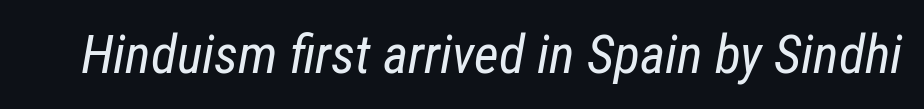
{"italic": "yes", "lean": "right", "slant_degrees": 12, "bold": "no", "weight": "regular", "width": "condensed", "stroke_contrast": "low", "x_height": "medium", "monospaced": "no", "underline": "no", "letter_spacing": "normal", "letter_spacing_em": 0.0, "glyph_px": 54}
